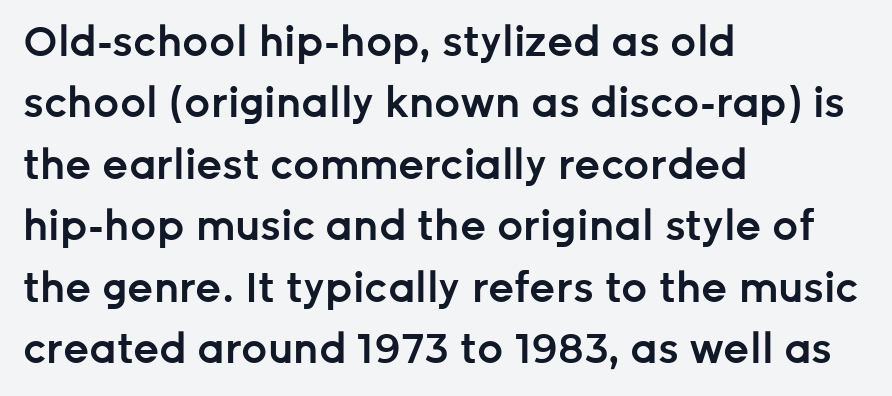
{"serif": "no", "italic": "no", "bold": "semi", "weight": "semibold", "width": "normal", "stroke_contrast": "low", "x_height": "medium", "monospaced": "no", "underline": "no", "align": "left", "line_spacing": "normal", "line_spacing_ratio": 1.5, "letter_spacing": "normal", "letter_spacing_em": 0.0, "glyph_px": 41}
